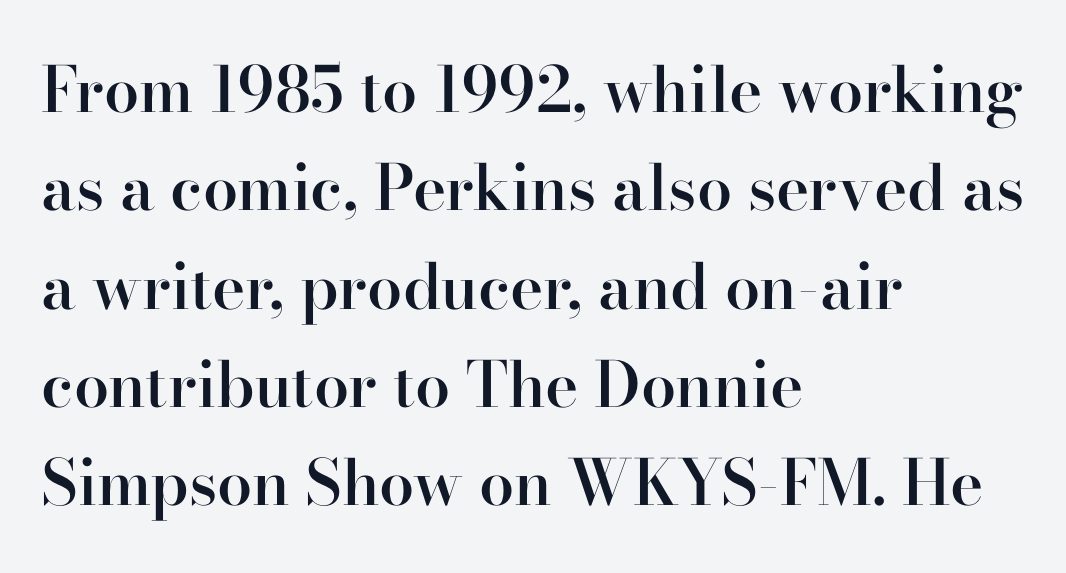
{"serif": "yes", "italic": "no", "bold": "semi", "weight": "semibold", "width": "normal", "stroke_contrast": "high", "x_height": "small", "monospaced": "no", "underline": "no", "align": "left", "line_spacing": "normal", "line_spacing_ratio": 1.56, "letter_spacing": "normal", "letter_spacing_em": 0.0, "glyph_px": 63}
